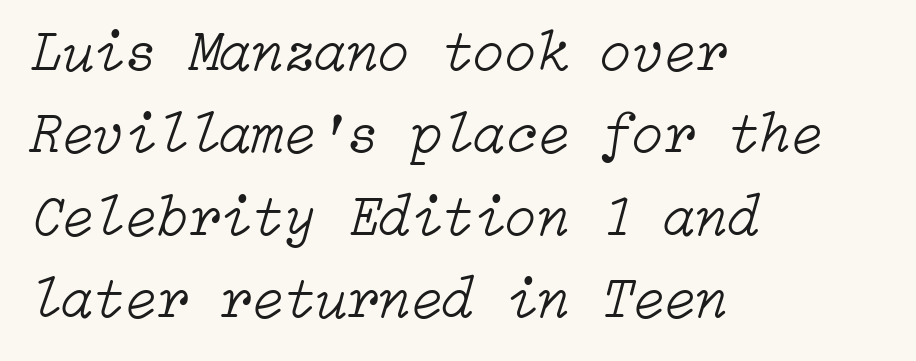
Horizontal alignment here is leftward, the default for most running prose. If you drew a line through each stem, it would be angled. The weight tops out at a normal text grade. Vertical spacing — default. Bare-footed words on every line. How are the letters spaced? Ordinarily, with no added tracking.
